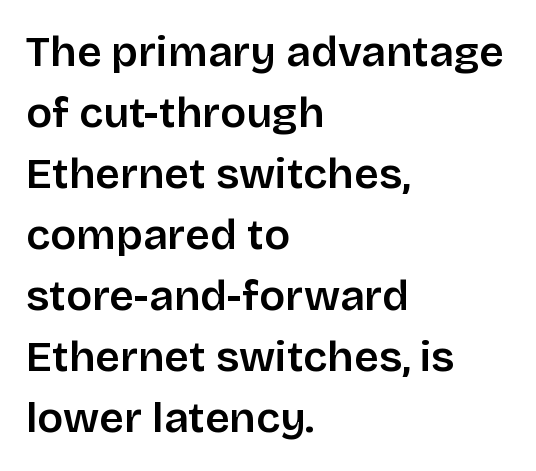
Q: Is the text bold? A: Semi-bold.
Q: Is the text italic (slanted)? A: No, it is upright.
Q: Is the typeface a serif or a sans-serif typeface? A: Sans-serif.
Q: Is the text underlined? A: No.
Q: How is the paragraph aligned? A: Left-aligned.
Q: Is the spacing between letters normal or unusually wide? A: Normal.
Q: Is the spacing between lines tight, normal or loose? A: Normal.
Q: Width (condensed, normal, or wide)? A: Normal.
Q: Stroke contrast? A: Low.
Q: x-height? A: Large.
Q: Monospaced? A: No.
